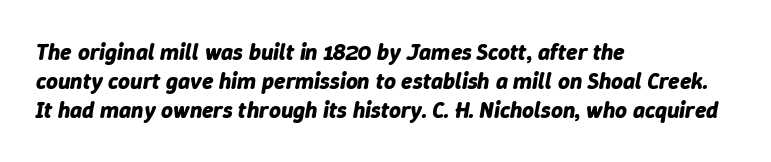
The image shows 23 px bold type, italic (leaning right); set left-aligned, normal line spacing (1.26x), normal letter spacing, not underlined.
